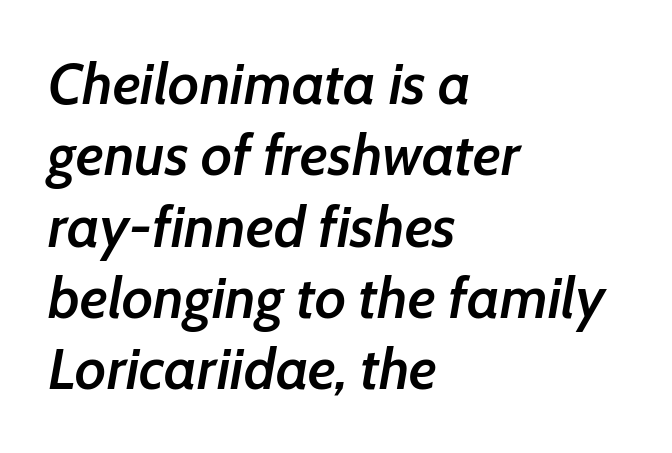
Q: Is the text bold? A: Semi-bold.
Q: Is the text italic (slanted)? A: Yes, it leans right by about 7 degrees.
Q: Is the text underlined? A: No.
Q: How is the paragraph aligned? A: Left-aligned.
Q: Is the spacing between letters normal or unusually wide? A: Normal.
Q: Width (condensed, normal, or wide)? A: Normal.
Q: Stroke contrast? A: Low.
Q: x-height? A: Medium.
Q: Monospaced? A: No.
